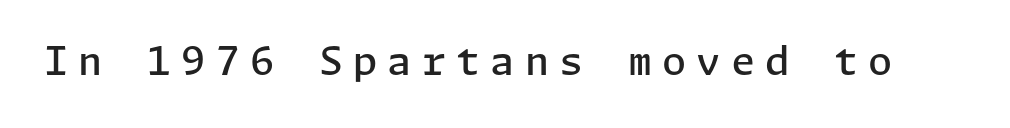
{"serif": "no", "italic": "no", "bold": "semi", "weight": "semibold", "width": "normal", "stroke_contrast": "low", "x_height": "medium", "underline": "no", "letter_spacing": "wide", "letter_spacing_em": 0.26, "glyph_px": 39}
